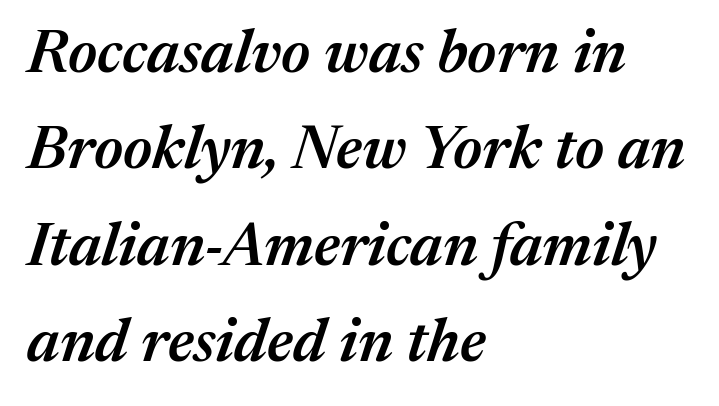
{"italic": "yes", "lean": "right", "slant_degrees": 17, "bold": "semi", "weight": "semibold", "width": "normal", "stroke_contrast": "medium", "x_height": "medium", "monospaced": "no", "underline": "no", "align": "left", "line_spacing": "normal", "line_spacing_ratio": 1.58, "letter_spacing": "normal", "letter_spacing_em": 0.0, "glyph_px": 61}
